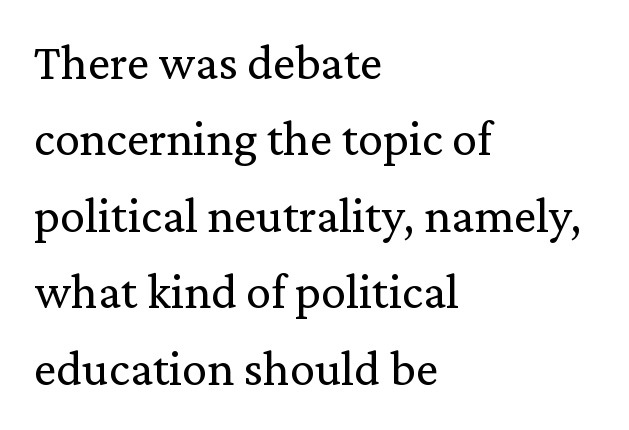
{"serif": "yes", "italic": "no", "bold": "no", "weight": "regular", "width": "normal", "stroke_contrast": "medium", "x_height": "medium", "monospaced": "no", "underline": "no", "align": "left", "line_spacing": "normal", "line_spacing_ratio": 1.53, "letter_spacing": "normal", "letter_spacing_em": 0.0, "glyph_px": 50}
